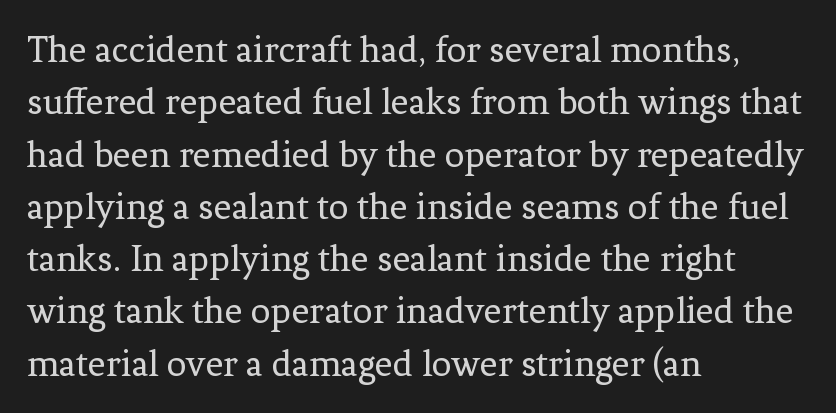
The image shows 39 px regular-weight serif type, upright; set left-aligned, normal line spacing (1.34x), normal letter spacing, not underlined; low stroke contrast and a medium x-height.
